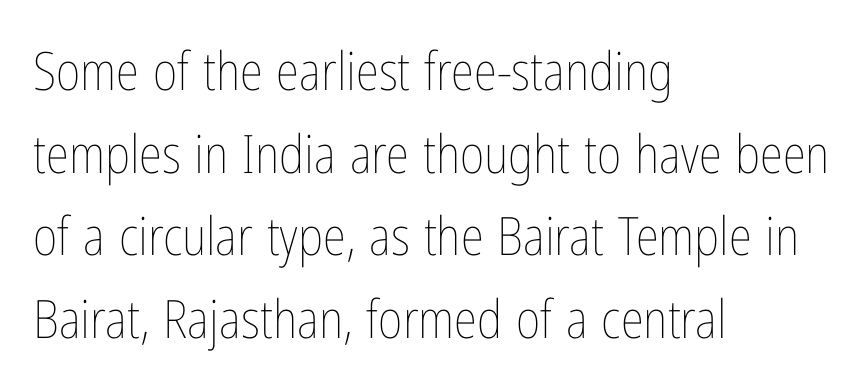
The font is comparable to plain body text, perhaps lighter. Left-aligned paragraph, ragged on the right. The rendering uses natural spacing where letterforms have individual widths. The rendering keeps characters at their native spacing. The words here are not underlined. Interline gaps are of average width in this sample.
